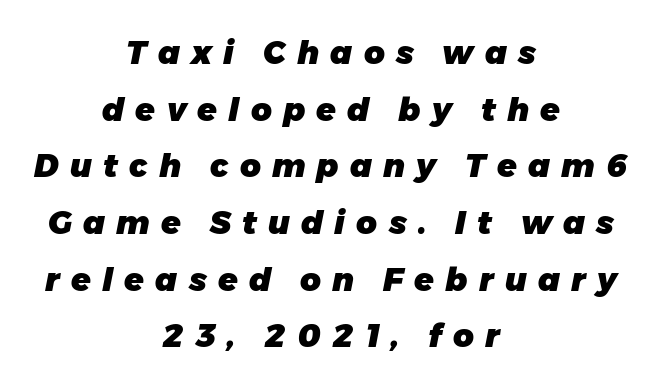
Q: Is the text bold? A: Yes.
Q: Is the text italic (slanted)? A: Yes, it leans right by about 11 degrees.
Q: Is the text underlined? A: No.
Q: How is the paragraph aligned? A: Centered.
Q: Is the spacing between letters normal or unusually wide? A: Unusually wide.
Q: Width (condensed, normal, or wide)? A: Normal.
Q: Stroke contrast? A: Low.
Q: x-height? A: Medium.
Q: Monospaced? A: No.
